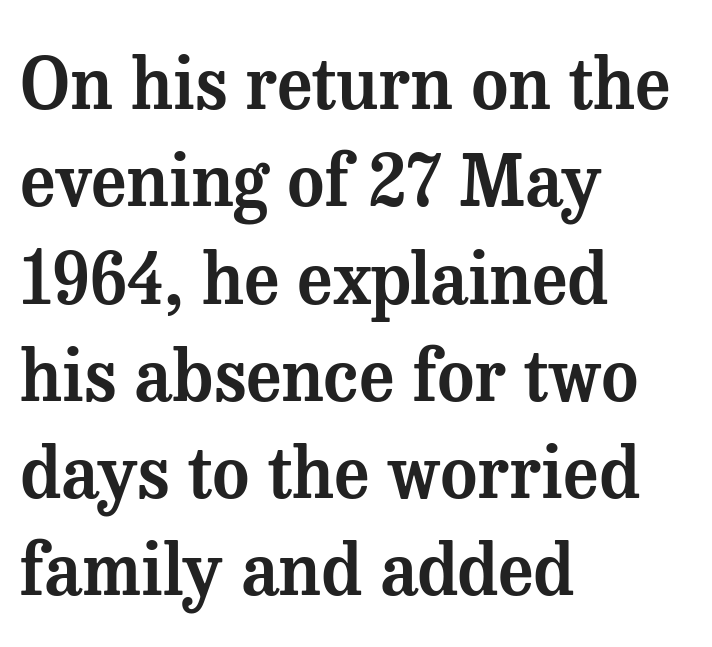
The image shows 71 px serif type, upright; set left-aligned, normal line spacing (1.37x), normal letter spacing, not underlined; medium stroke contrast and a medium x-height.
